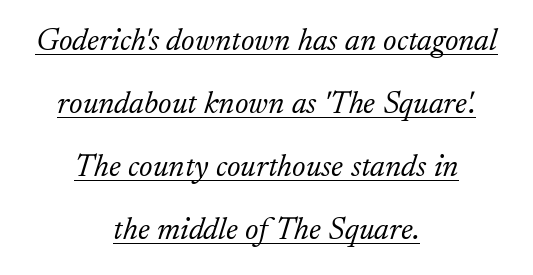
{"serif": "yes", "italic": "yes", "lean": "right", "slant_degrees": 17, "bold": "no", "weight": "light", "width": "normal", "stroke_contrast": "low", "x_height": "small", "monospaced": "no", "underline": "yes", "align": "center", "line_spacing": "loose", "line_spacing_ratio": 1.97, "letter_spacing": "normal", "letter_spacing_em": 0.0, "glyph_px": 32}
